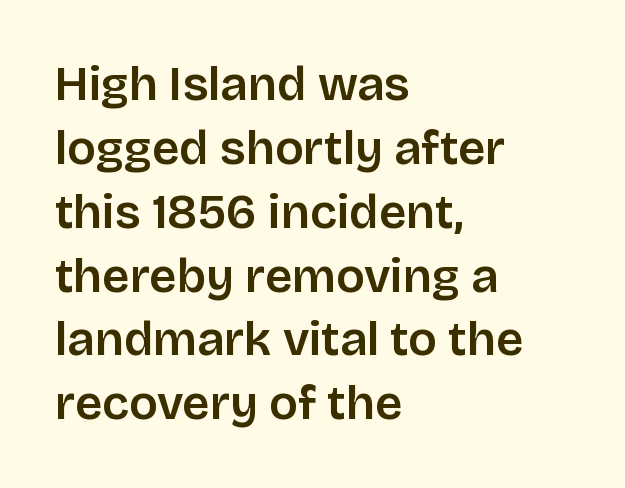
{"serif": "no", "italic": "no", "bold": "semi", "weight": "semibold", "width": "normal", "stroke_contrast": "low", "x_height": "large", "monospaced": "no", "underline": "no", "align": "left", "line_spacing": "normal", "line_spacing_ratio": 1.33, "letter_spacing": "normal", "letter_spacing_em": 0.0, "glyph_px": 48}
